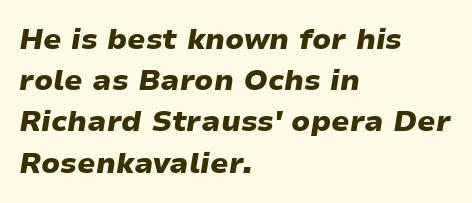
{"italic": "yes", "lean": "right", "slant_degrees": 9, "bold": "yes", "weight": "heavy", "width": "wide", "stroke_contrast": "low", "x_height": "medium", "monospaced": "no", "underline": "no", "align": "left", "line_spacing": "normal", "line_spacing_ratio": 1.42, "letter_spacing": "normal", "letter_spacing_em": 0.0, "glyph_px": 29}
